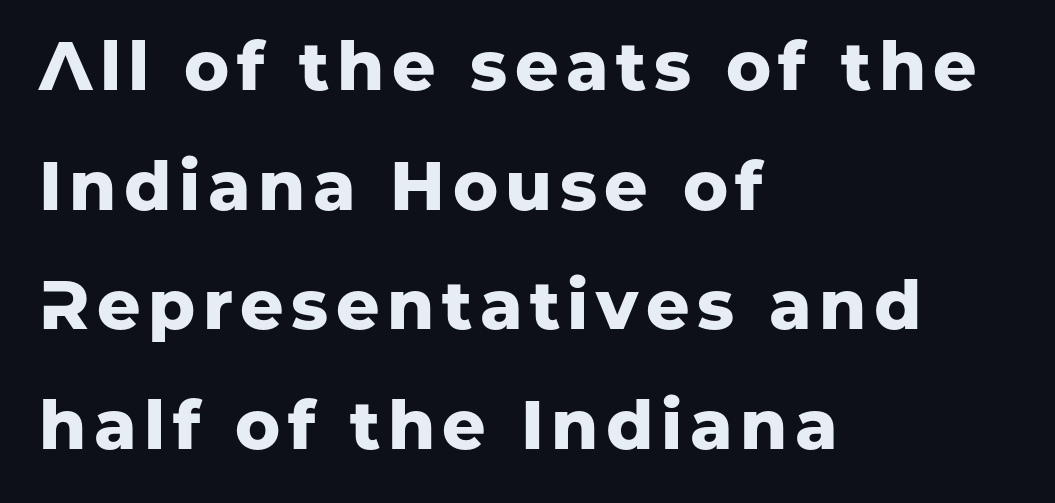
Nothing sits at the stroke ends, so this counts as sans-serif. Note the varied advance widths — an 'i' is clearly narrower than an 'm'. Ascenders rise straight up at ninety degrees. Descenders hang freely into open space. Short and long lines alike share a common starting point at left.
